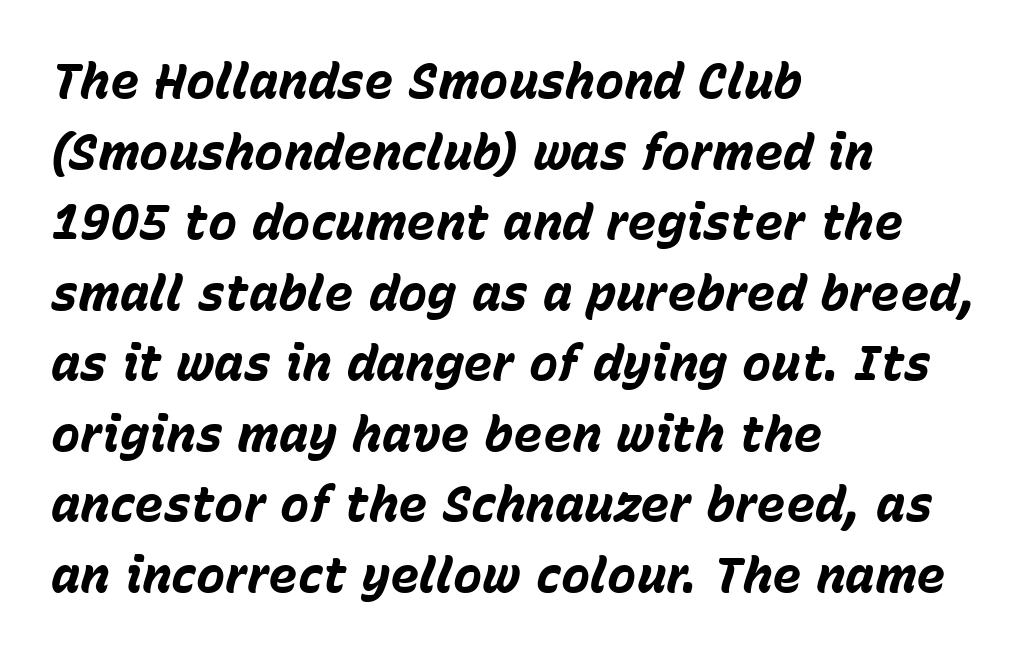
Honestly, there is no underline to notice here at all. Is the type bold? Yes — the strokes are clearly thick and heavy. Slanted lettering throughout. This sample is left-justified, so line endings fall wherever the words run out. The vertical gap from one line to the next is medium. The passage shown has conventional tracking throughout.
